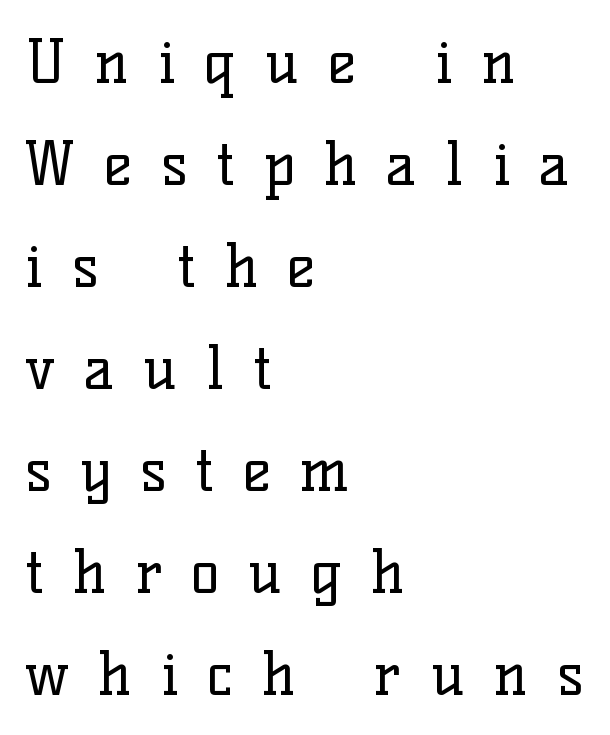
Q: Is the text bold? A: No.
Q: Is the text italic (slanted)? A: No, it is upright.
Q: Is the typeface a serif or a sans-serif typeface? A: Serif.
Q: Is the text underlined? A: No.
Q: How is the paragraph aligned? A: Left-aligned.
Q: Is the spacing between letters normal or unusually wide? A: Unusually wide.
Q: Is the spacing between lines tight, normal or loose? A: Normal.
Q: Width (condensed, normal, or wide)? A: Normal.
Q: Stroke contrast? A: Low.
Q: x-height? A: Medium.
Q: Monospaced? A: No.
